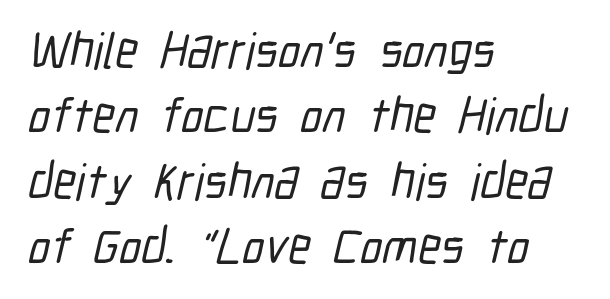
The image shows 50 px condensed sans-serif type; set left-aligned, normal line spacing (1.31x), normal letter spacing, not underlined; low stroke contrast and a medium x-height.
